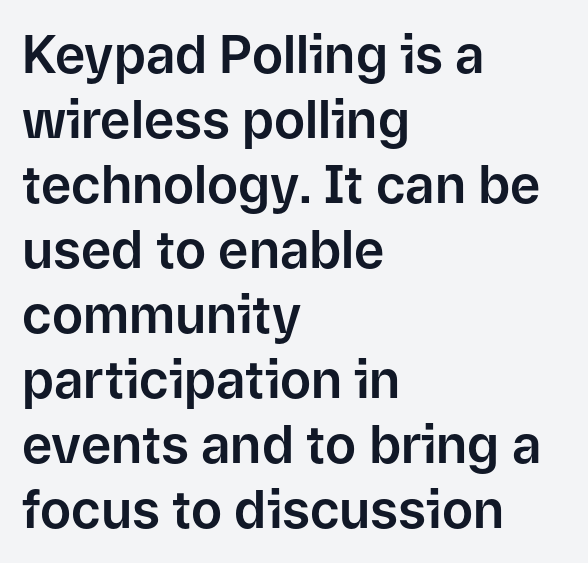
The image shows 52 px sans-serif type, upright; set left-aligned, normal line spacing (1.25x), normal letter spacing, not underlined; low stroke contrast and a medium x-height.
